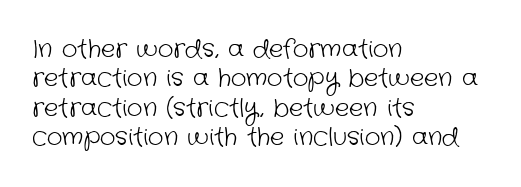
No extra tracking has been applied to these lines. The typesetting does not lean heavy: it is not bold. In CSS terms this would be text-align: left. Decoration check: the copy has no underline.
